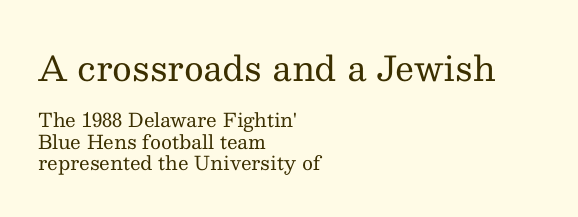
If you measured baseline to baseline, you'd find a short distance. The emphasis by scale lands on block number one, above. Glance below the letters and you will spot only blank space. Spacing between characters is what you'd get straight out of the box.
